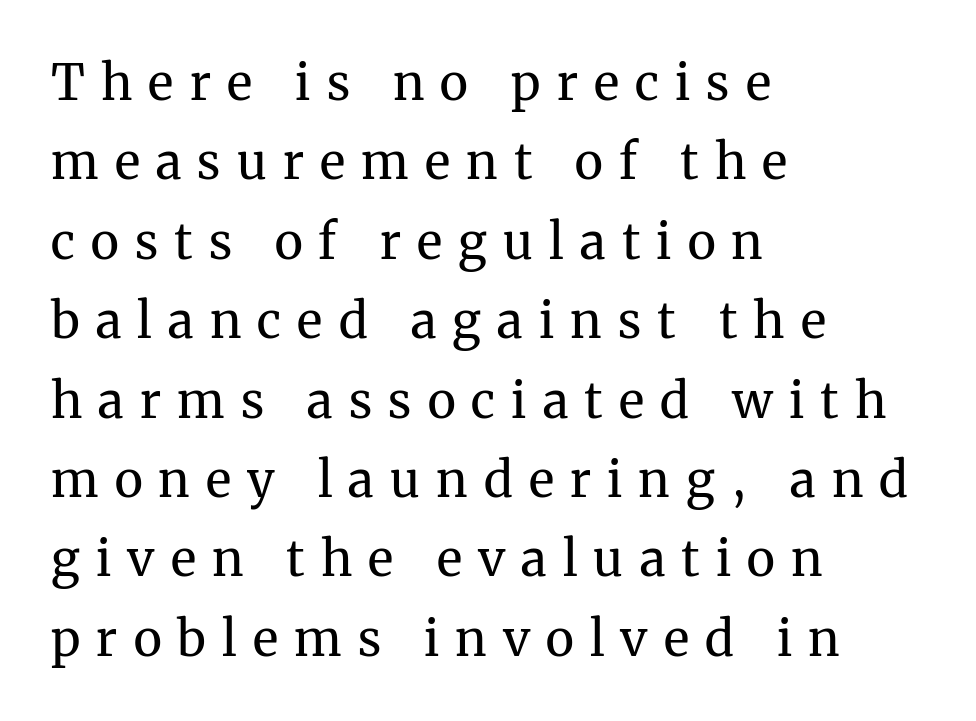
The image shows 49 px regular-weight serif type, upright; set left-aligned, normal line spacing (1.62x), unusually wide letter spacing (+0.33 em), not underlined; medium stroke contrast and a medium x-height.
